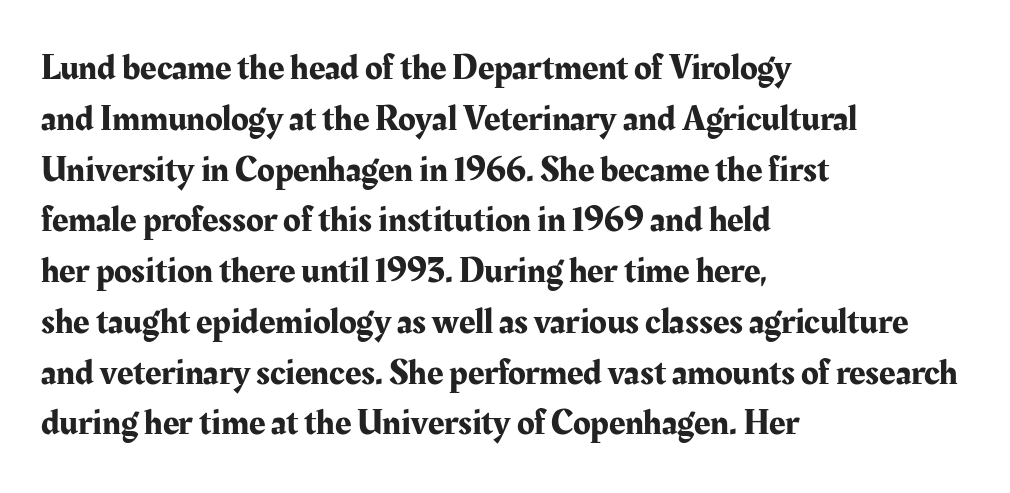
Q: Is the text italic (slanted)? A: No, it is upright.
Q: Is the typeface a serif or a sans-serif typeface? A: Serif.
Q: Is the text underlined? A: No.
Q: How is the paragraph aligned? A: Left-aligned.
Q: Is the spacing between letters normal or unusually wide? A: Normal.
Q: Is the spacing between lines tight, normal or loose? A: Normal.
Q: Width (condensed, normal, or wide)? A: Normal.
Q: Stroke contrast? A: Medium.
Q: x-height? A: Medium.
Q: Monospaced? A: No.
